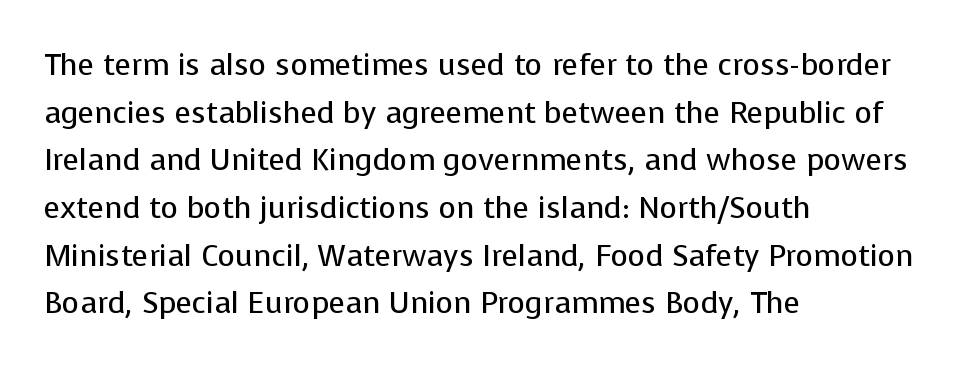
{"serif": "no", "italic": "no", "bold": "no", "weight": "regular", "width": "normal", "stroke_contrast": "low", "x_height": "medium", "monospaced": "no", "underline": "no", "align": "left", "line_spacing": "normal", "line_spacing_ratio": 1.59, "letter_spacing": "normal", "letter_spacing_em": 0.0, "glyph_px": 30}
